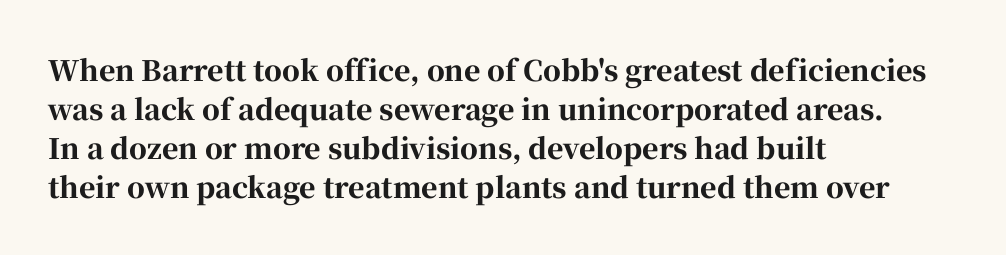
The letters stand upright; this is a roman face. Decoration check: the copy has no underline. Line beginnings align vertically; line endings do not. The letters sit at their default tracking, neither squeezed nor spread. How heavy is the stroke? Heavy — this is a bold. Spacing verdict: proportional, widths tailored to each character.
